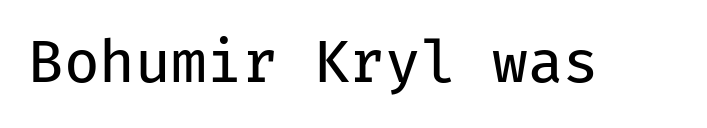
The image shows 58 px regular-weight sans-serif type, upright, monospaced; set normal letter spacing, not underlined; low stroke contrast and a medium x-height.
